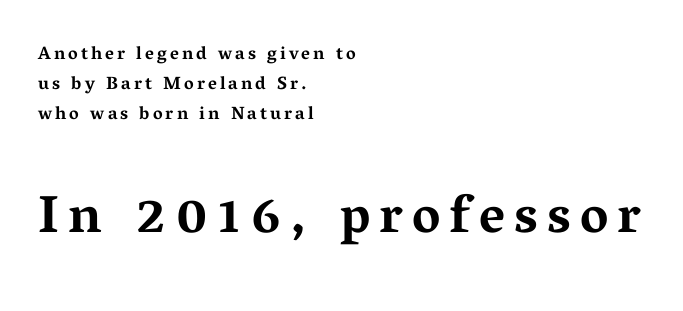
A typesetter would mark this as roman, not italic. Is this a sans? No — the strokes have serifs. Each new line begins a customary step beneath the previous one. The letters in the lower block stand taller than those in the block above. Weight check: bold — yes, fully.
